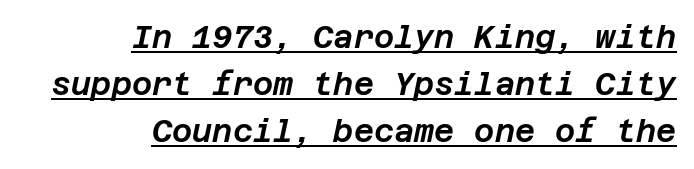
The image shows 31 px text type, italic (leaning right); set right-aligned, normal line spacing (1.52x), normal letter spacing, underlined; low stroke contrast and a large x-height.
